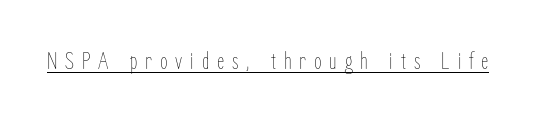
{"italic": "no", "bold": "no", "underline": "yes", "letter_spacing": "wide", "letter_spacing_em": 0.31, "glyph_px": 25}
